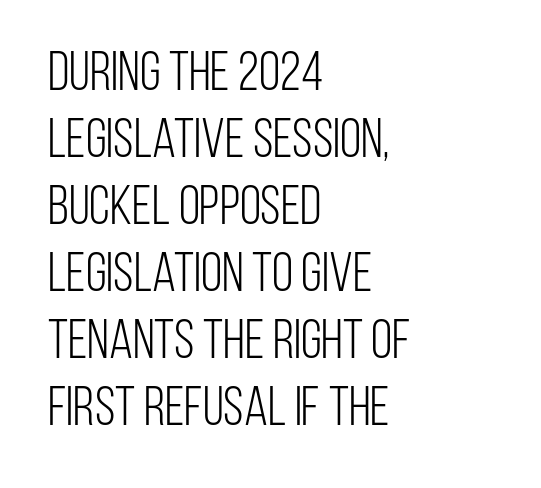
The image shows 55 px light, condensed sans-serif type, upright; set left-aligned, line spacing 1.22x, normal letter spacing, not underlined; low stroke contrast and a large x-height.
